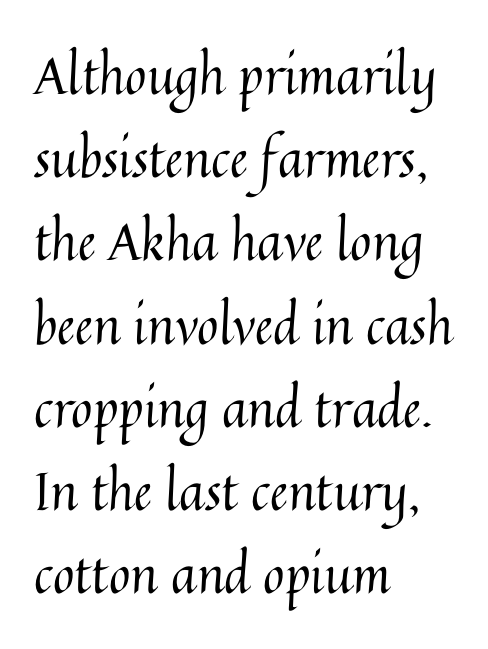
Q: Is the text bold? A: No.
Q: Is the text underlined? A: No.
Q: How is the paragraph aligned? A: Left-aligned.
Q: Is the spacing between letters normal or unusually wide? A: Normal.
Q: Is the spacing between lines tight, normal or loose? A: Normal.
Q: Width (condensed, normal, or wide)? A: Normal.
Q: Stroke contrast? A: Medium.
Q: x-height? A: Medium.
Q: Monospaced? A: No.
